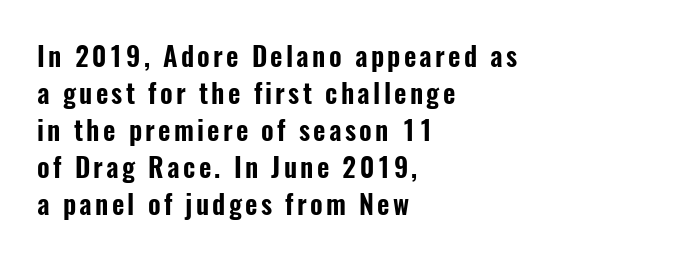
The image shows 27 px text type, upright; set left-aligned, normal line spacing (1.37x), not underlined.
